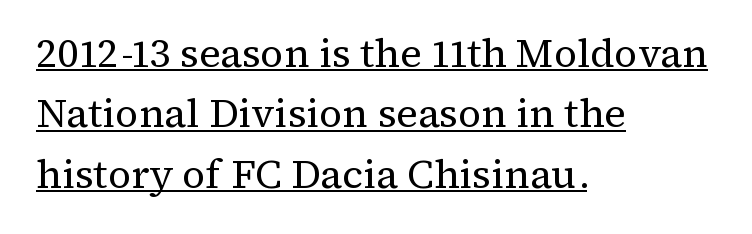
The lines are quadded left. Small tapered or slab feet sit at the stroke ends, so this counts as serif. The typography opts for an upright posture over an oblique one. The face used here is proportionally spaced, like ordinary book or web type.
